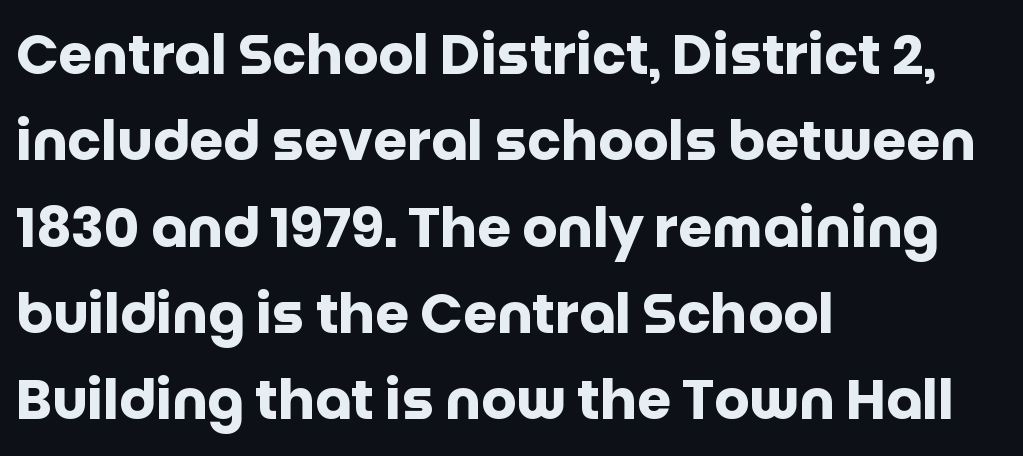
{"serif": "no", "italic": "no", "bold": "yes", "weight": "heavy", "width": "normal", "stroke_contrast": "low", "x_height": "large", "monospaced": "no", "underline": "no", "align": "left", "line_spacing": "normal", "line_spacing_ratio": 1.57, "letter_spacing": "normal", "letter_spacing_em": 0.0, "glyph_px": 55}
